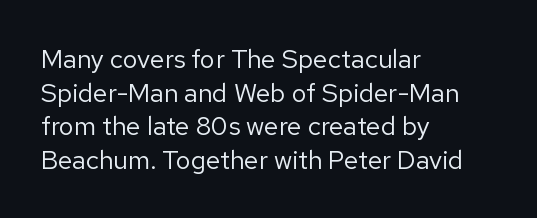
{"italic": "no", "bold": "no", "underline": "no", "align": "left", "line_spacing": "normal", "line_spacing_ratio": 1.29, "letter_spacing": "normal", "letter_spacing_em": 0.0, "glyph_px": 26}
